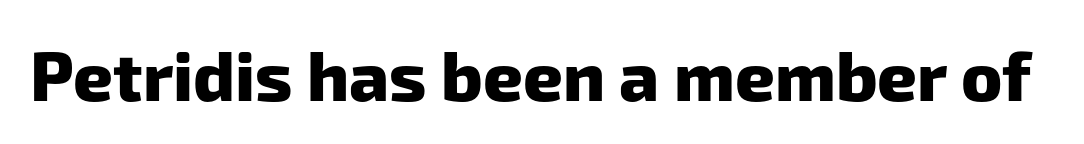
{"serif": "no", "bold": "yes", "weight": "heavy", "width": "normal", "stroke_contrast": "low", "x_height": "medium", "monospaced": "no", "underline": "no", "letter_spacing": "normal", "letter_spacing_em": 0.0, "glyph_px": 69}
